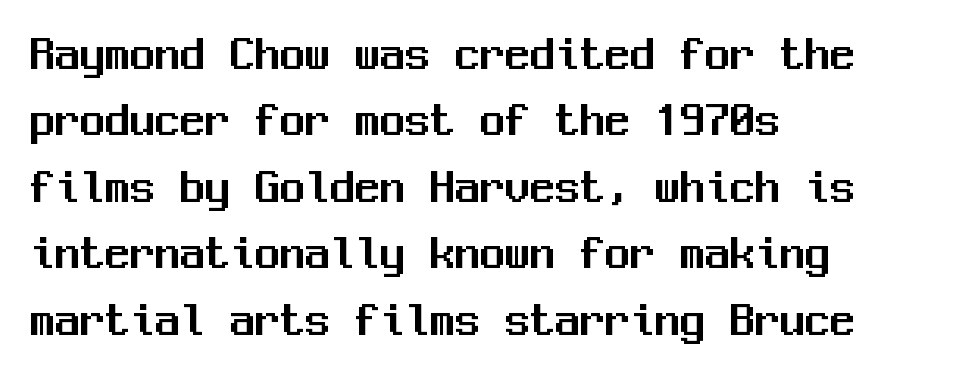
The image shows 50 px sans-serif type, upright, monospaced; set left-aligned, normal line spacing (1.33x), normal letter spacing, not underlined; medium stroke contrast and a medium x-height.
